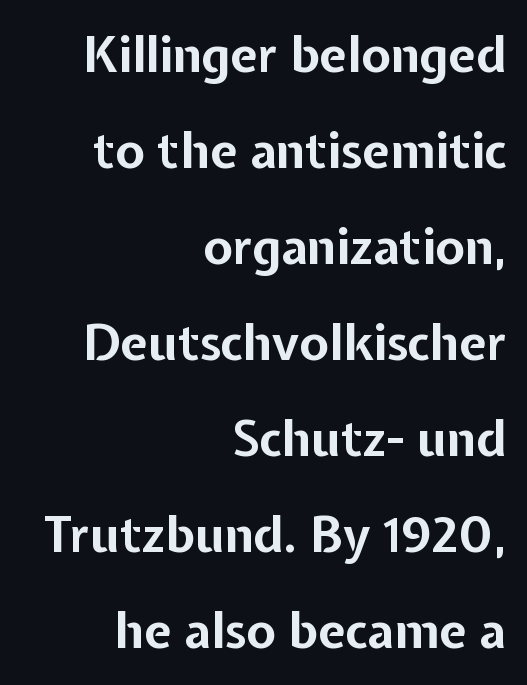
The image shows 49 px bold sans-serif type, upright; set right-aligned, loose line spacing (1.96x), normal letter spacing, not underlined; low stroke contrast and a medium x-height.
